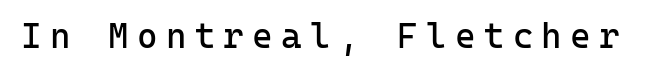
The image shows 35 px regular-weight sans-serif type, upright, monospaced; set unusually wide letter spacing (+0.24 em), not underlined; low stroke contrast and a medium x-height.
